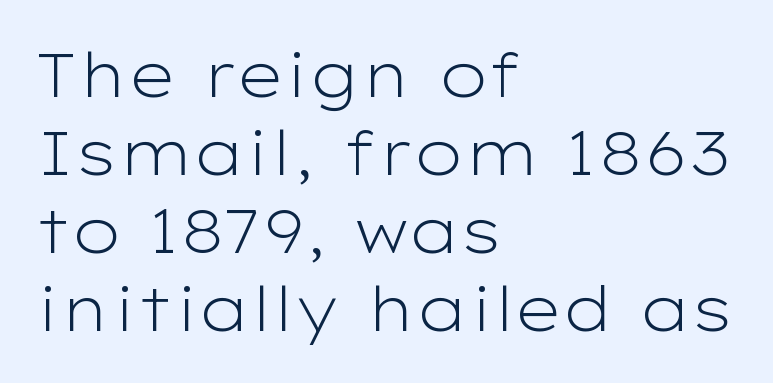
Nobody touched the tracking dial on this one. The designer went with a sans here, leaving each stem footless. The typography opts for an upright posture over an oblique one. The typesetting does not lean heavy: it is not bold.
